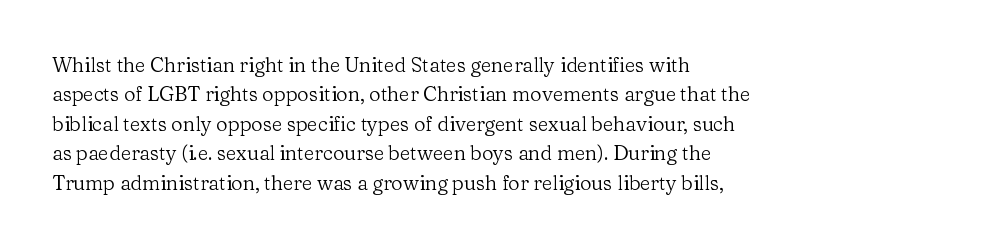
{"italic": "no", "bold": "no", "underline": "no", "align": "left", "line_spacing": "normal", "line_spacing_ratio": 1.47, "letter_spacing": "normal", "letter_spacing_em": 0.0, "glyph_px": 20}
